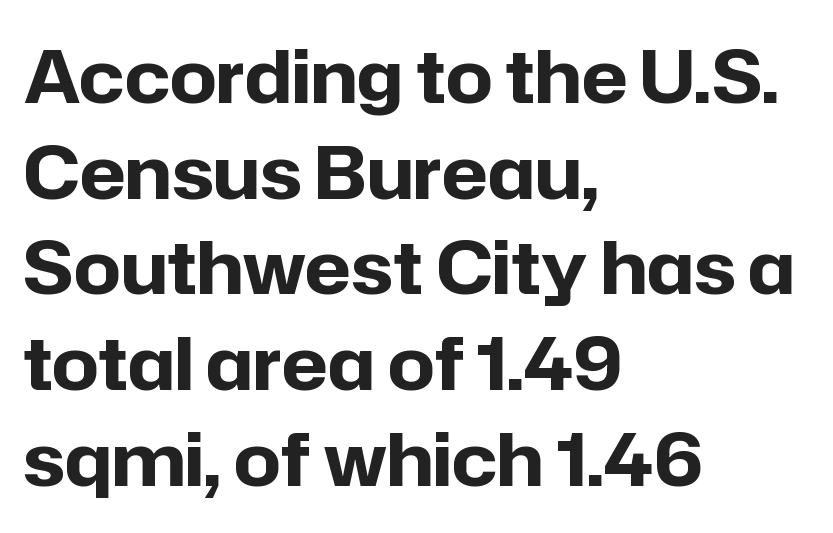
Q: Is the text bold? A: Yes.
Q: Is the text italic (slanted)? A: No, it is upright.
Q: Is the typeface a serif or a sans-serif typeface? A: Sans-serif.
Q: Is the text underlined? A: No.
Q: How is the paragraph aligned? A: Left-aligned.
Q: Is the spacing between letters normal or unusually wide? A: Normal.
Q: Is the spacing between lines tight, normal or loose? A: Normal.
Q: Width (condensed, normal, or wide)? A: Normal.
Q: Stroke contrast? A: Low.
Q: x-height? A: Medium.
Q: Monospaced? A: No.
